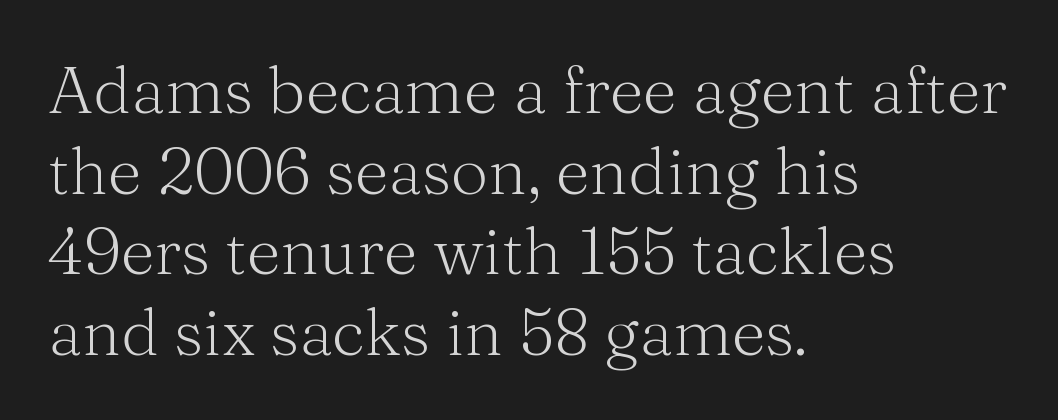
Q: Is the text bold? A: No.
Q: Is the text italic (slanted)? A: No, it is upright.
Q: Is the typeface a serif or a sans-serif typeface? A: Serif.
Q: Is the text underlined? A: No.
Q: How is the paragraph aligned? A: Left-aligned.
Q: Is the spacing between letters normal or unusually wide? A: Normal.
Q: Width (condensed, normal, or wide)? A: Normal.
Q: Stroke contrast? A: Medium.
Q: x-height? A: Medium.
Q: Monospaced? A: No.
